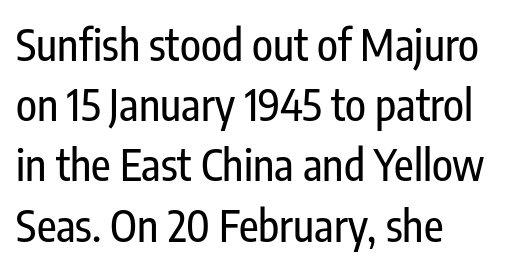
The image shows 43 px condensed sans-serif type, upright; set normal line spacing (1.4x), normal letter spacing, not underlined; low stroke contrast and a medium x-height.
